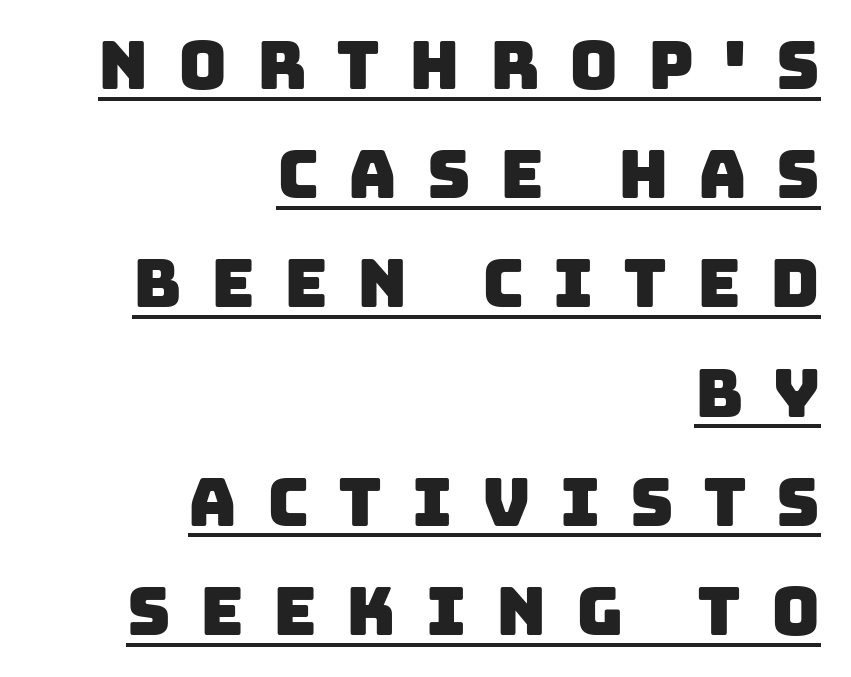
Q: Is the typeface a serif or a sans-serif typeface? A: Sans-serif.
Q: Is the text underlined? A: Yes.
Q: How is the paragraph aligned? A: Right-aligned.
Q: Is the spacing between letters normal or unusually wide? A: Unusually wide.
Q: Is the spacing between lines tight, normal or loose? A: Normal.
Q: Width (condensed, normal, or wide)? A: Normal.
Q: Stroke contrast? A: Low.
Q: x-height? A: Large.
Q: Monospaced? A: No.
